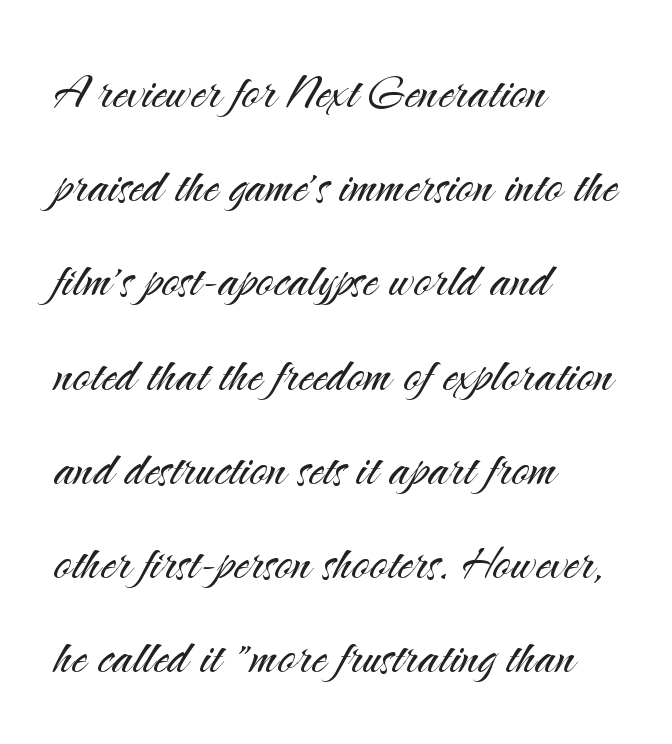
The image shows 60 px light sans-serif type; set left-aligned, normal line spacing (1.57x), normal letter spacing, not underlined; medium stroke contrast and a small x-height.
